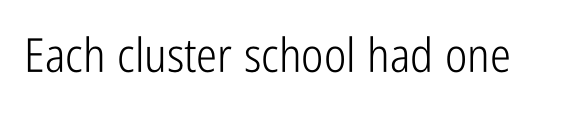
Weight class: somewhere from thin through regular. Italic: no, the glyphs are upright roman. Nobody touched the tracking dial on this one. Are there feet on the stems? There aren't — it's a sans. Letters rest on an invisible, unmarked baseline. You could not count columns in this text — the font is proportionally spaced.
